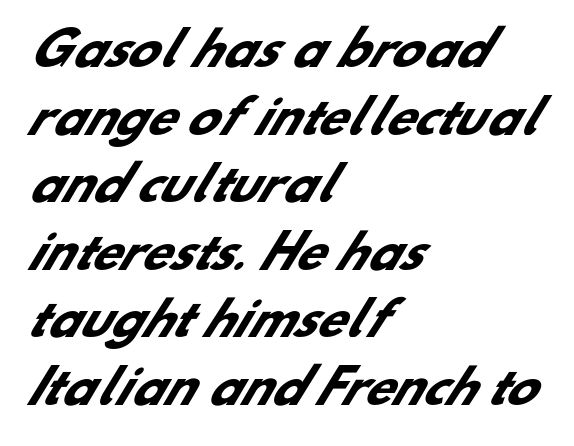
Q: Is the text bold? A: Yes.
Q: Is the typeface a serif or a sans-serif typeface? A: Sans-serif.
Q: Is the text underlined? A: No.
Q: How is the paragraph aligned? A: Left-aligned.
Q: Is the spacing between letters normal or unusually wide? A: Normal.
Q: Is the spacing between lines tight, normal or loose? A: Normal.
Q: Width (condensed, normal, or wide)? A: Normal.
Q: Stroke contrast? A: Low.
Q: x-height? A: Small.
Q: Monospaced? A: No.
